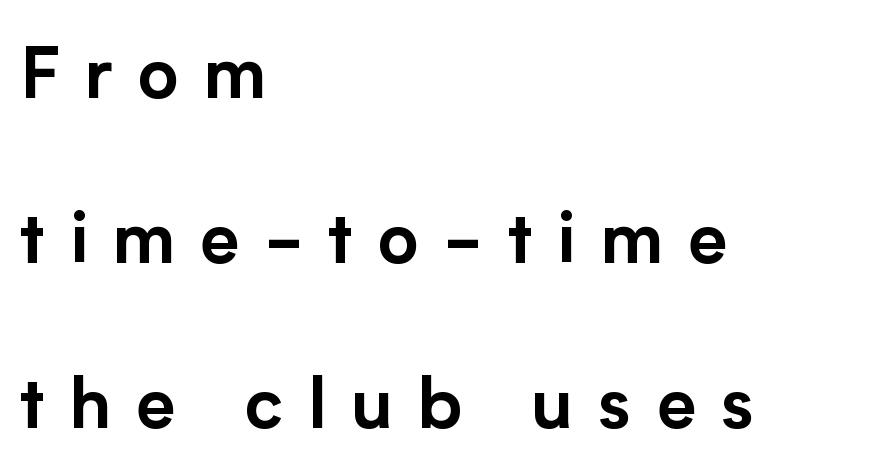
Q: Is the text italic (slanted)? A: No, it is upright.
Q: Is the typeface a serif or a sans-serif typeface? A: Sans-serif.
Q: Is the text underlined? A: No.
Q: How is the paragraph aligned? A: Left-aligned.
Q: Is the spacing between letters normal or unusually wide? A: Unusually wide.
Q: Is the spacing between lines tight, normal or loose? A: Loose.
Q: Width (condensed, normal, or wide)? A: Normal.
Q: Stroke contrast? A: Low.
Q: x-height? A: Medium.
Q: Monospaced? A: No.
